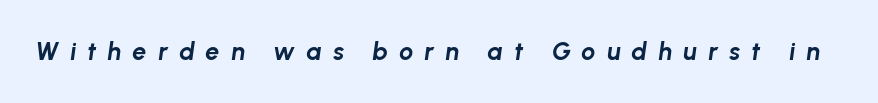
The image shows 25 px bold type, italic (leaning right); set unusually wide letter spacing (+0.45 em), not underlined.
